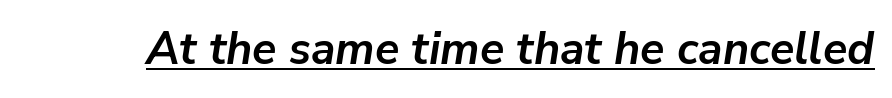
The face used here is rendered with its standard letterfit. Underline: present. Think of a printed novel: that variable character pitch is what you see here. Is the type bold? Yes — the strokes are clearly thick and heavy. An italicized treatment has been applied to the whole sample.
